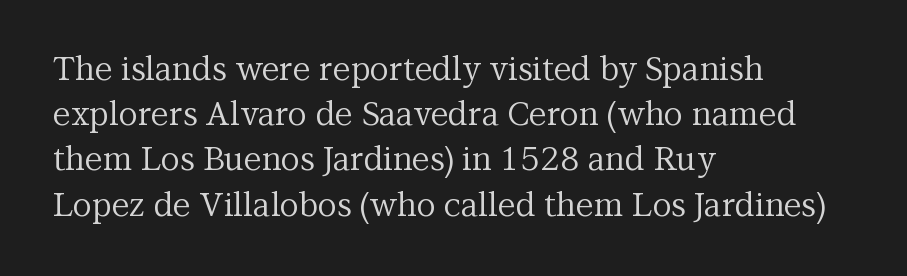
Q: Is the text bold? A: No.
Q: Is the text italic (slanted)? A: No, it is upright.
Q: Is the typeface a serif or a sans-serif typeface? A: Serif.
Q: Is the text underlined? A: No.
Q: How is the paragraph aligned? A: Left-aligned.
Q: Is the spacing between letters normal or unusually wide? A: Normal.
Q: Is the spacing between lines tight, normal or loose? A: Normal.
Q: Width (condensed, normal, or wide)? A: Normal.
Q: Stroke contrast? A: Medium.
Q: x-height? A: Medium.
Q: Monospaced? A: No.
